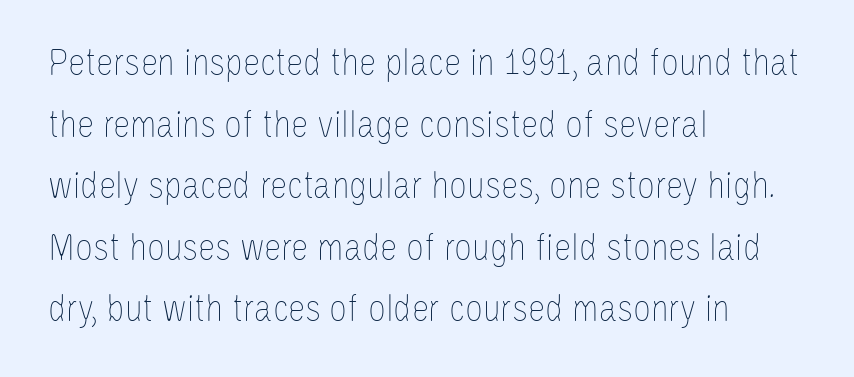
Q: Is the text bold? A: No.
Q: Is the text italic (slanted)? A: No, it is upright.
Q: Is the text underlined? A: No.
Q: How is the paragraph aligned? A: Left-aligned.
Q: Is the spacing between letters normal or unusually wide? A: Normal.
Q: Is the spacing between lines tight, normal or loose? A: Normal.
Q: Width (condensed, normal, or wide)? A: Condensed.
Q: Stroke contrast? A: Low.
Q: x-height? A: Large.
Q: Monospaced? A: No.
